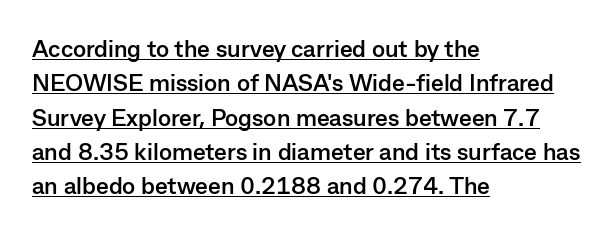
{"italic": "no", "bold": "yes", "underline": "yes", "align": "left", "line_spacing": "normal", "line_spacing_ratio": 1.43, "letter_spacing": "normal", "letter_spacing_em": 0.0, "glyph_px": 24}
